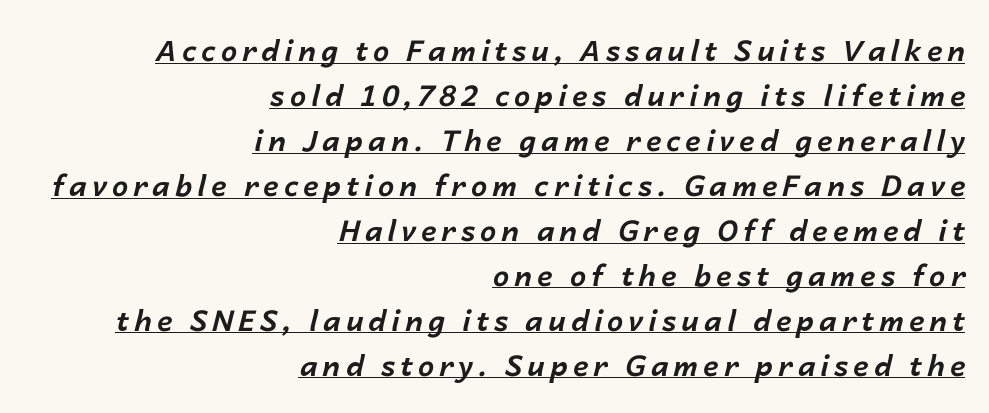
{"italic": "yes", "lean": "right", "slant_degrees": 14, "bold": "yes", "weight": "bold", "width": "normal", "stroke_contrast": "low", "x_height": "medium", "monospaced": "no", "underline": "yes", "align": "right", "line_spacing": "normal", "line_spacing_ratio": 1.55, "glyph_px": 29}
